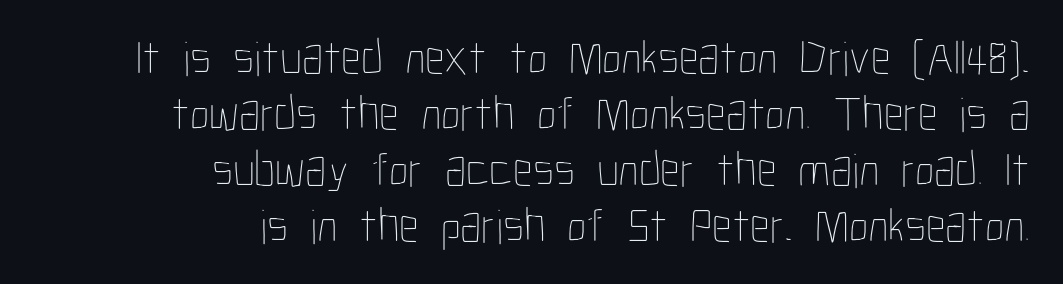
{"italic": "no", "bold": "no", "weight": "thin", "width": "condensed", "stroke_contrast": "low", "x_height": "medium", "monospaced": "no", "underline": "no", "align": "right", "line_spacing": "tight", "line_spacing_ratio": 1.14, "letter_spacing": "normal", "letter_spacing_em": 0.0, "glyph_px": 49}
